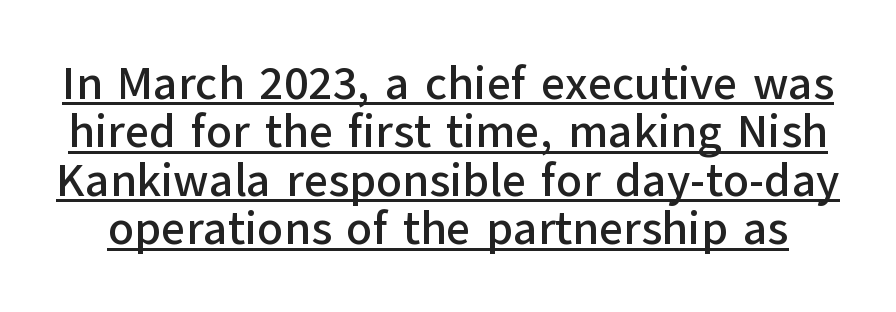
{"serif": "no", "italic": "no", "width": "normal", "stroke_contrast": "low", "x_height": "medium", "monospaced": "no", "underline": "yes", "line_spacing": "tight", "line_spacing_ratio": 1.03, "letter_spacing": "normal", "letter_spacing_em": 0.0, "glyph_px": 47}
